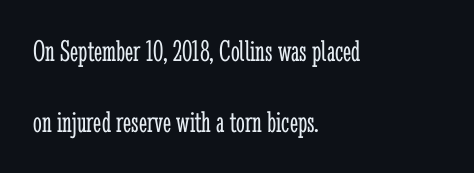
Q: Is the text bold? A: No.
Q: Is the text italic (slanted)? A: No, it is upright.
Q: Is the typeface a serif or a sans-serif typeface? A: Serif.
Q: Is the text underlined? A: No.
Q: How is the paragraph aligned? A: Left-aligned.
Q: Is the spacing between letters normal or unusually wide? A: Normal.
Q: Is the spacing between lines tight, normal or loose? A: Loose.
Q: Width (condensed, normal, or wide)? A: Condensed.
Q: Stroke contrast? A: Low.
Q: x-height? A: Medium.
Q: Monospaced? A: No.
